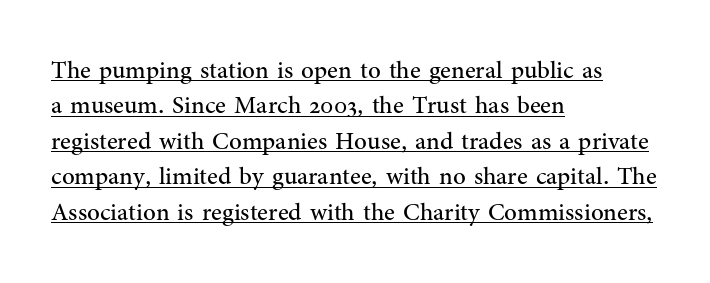
{"italic": "no", "bold": "no", "underline": "yes", "align": "left", "line_spacing": "normal", "line_spacing_ratio": 1.42, "letter_spacing": "normal", "letter_spacing_em": 0.0, "glyph_px": 25}
